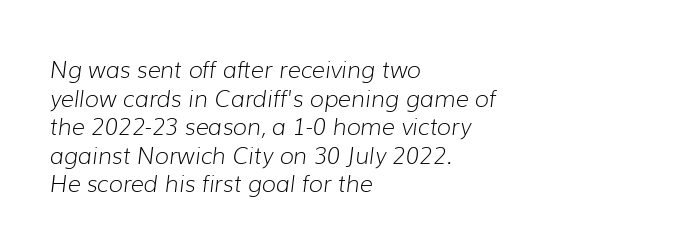
Q: Is the text bold? A: No.
Q: Is the text italic (slanted)? A: Yes, it leans right by about 7 degrees.
Q: Is the text underlined? A: No.
Q: How is the paragraph aligned? A: Left-aligned.
Q: Is the spacing between letters normal or unusually wide? A: Normal.
